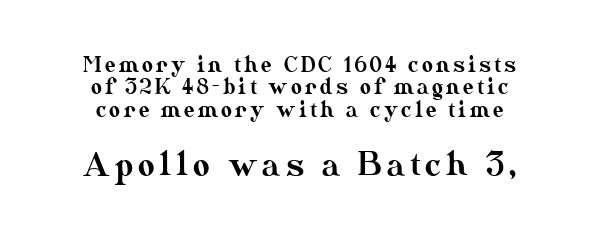
{"italic": "no", "width": "normal", "stroke_contrast": "medium", "x_height": "small", "monospaced": "no", "underline": "no", "align": "center", "line_spacing": "tight", "line_spacing_ratio": 1.07, "larger_block": "second", "size_ratio": 1.52, "glyph_px": 32}
